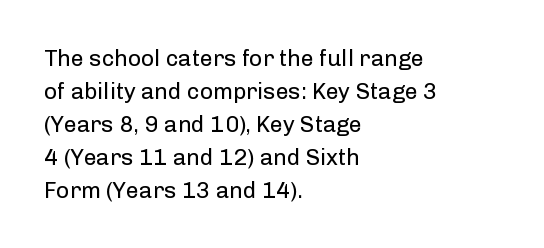
{"italic": "no", "bold": "no", "underline": "no", "align": "left", "line_spacing": "normal", "line_spacing_ratio": 1.43, "letter_spacing": "normal", "letter_spacing_em": 0.0, "glyph_px": 23}
